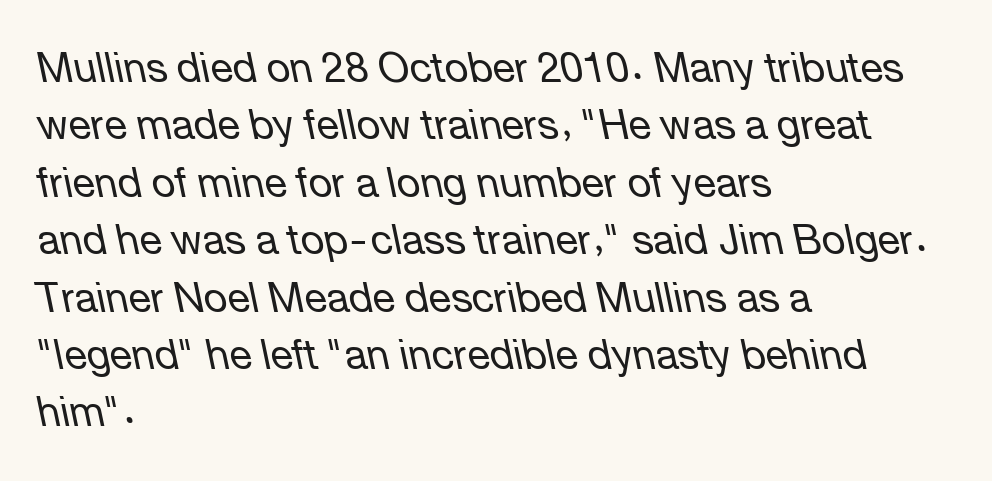
Unbolded letterforms with no extra heft. The rendering anchors every line to the left-hand side. A normal amount of white space separates one row of letters from the next. A bare baseline throughout the passage.
